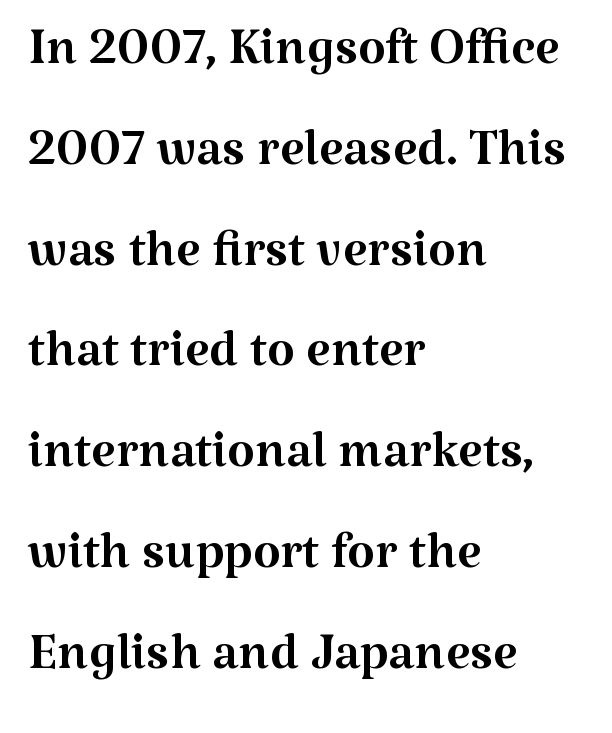
Q: Is the text bold? A: No.
Q: Is the text italic (slanted)? A: No, it is upright.
Q: Is the typeface a serif or a sans-serif typeface? A: Serif.
Q: Is the text underlined? A: No.
Q: How is the paragraph aligned? A: Left-aligned.
Q: Is the spacing between letters normal or unusually wide? A: Normal.
Q: Is the spacing between lines tight, normal or loose? A: Normal.
Q: Width (condensed, normal, or wide)? A: Normal.
Q: Stroke contrast? A: Medium.
Q: x-height? A: Medium.
Q: Monospaced? A: No.
